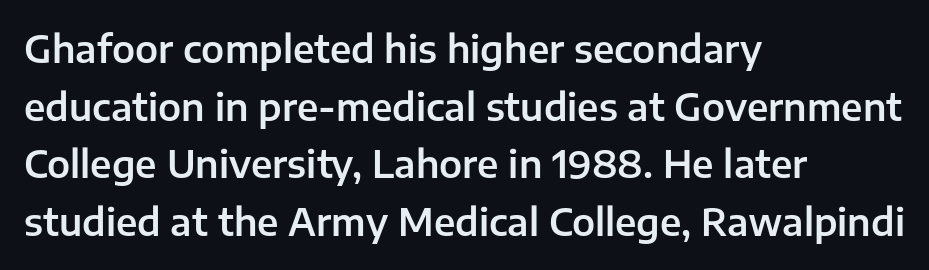
{"serif": "no", "italic": "no", "width": "normal", "stroke_contrast": "low", "x_height": "medium", "monospaced": "no", "underline": "no", "align": "left", "line_spacing": "normal", "line_spacing_ratio": 1.56, "letter_spacing": "normal", "letter_spacing_em": 0.0, "glyph_px": 37}
